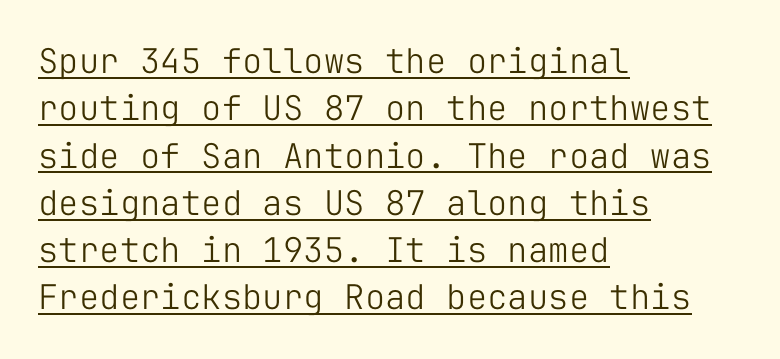
A sans-serif font was chosen for this passage. Line starts are locked; line ends wander. This sample has the even, mechanical cadence of fixed-width lettering. Italic: no, the glyphs are upright roman. Looks like someone drew a line under every word here. Each word holds together tightly as a unit, with standard inter-letter gaps.
